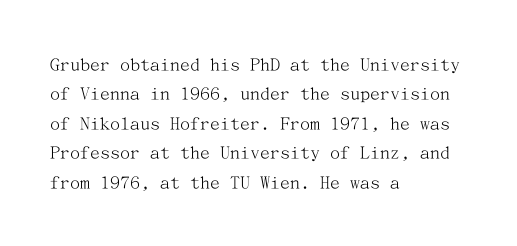
Q: Is the text bold? A: No.
Q: Is the text italic (slanted)? A: No, it is upright.
Q: Is the text underlined? A: No.
Q: How is the paragraph aligned? A: Left-aligned.
Q: Is the spacing between letters normal or unusually wide? A: Normal.
Q: Is the spacing between lines tight, normal or loose? A: Normal.
